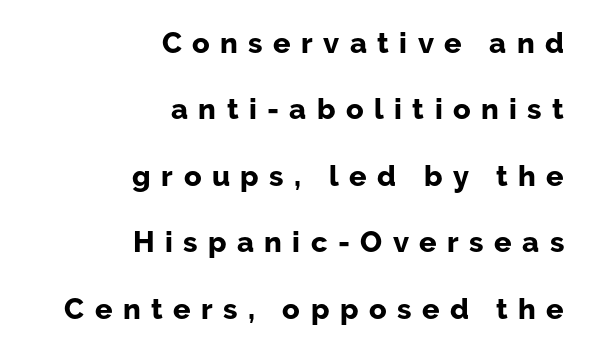
The text was rendered using a sans face with plain stroke endings. The specimen omits any rule beneath the text block's lines. Look at the tracking — it's clearly loosened, letters drifting apart. Interline gaps are noticeably wide in this sample. This sample has the flowing, uneven cadence of proportional lettering.
